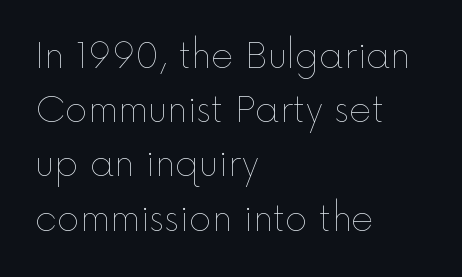
Note the varied advance widths — an 'i' is clearly narrower than an 'm'. If you measured baseline to baseline, you'd find a middling distance. The ragged edge is on the right, which tells us the setting is flush left. The letters look calm and open, with moderate or lighter stems. You could call the tracking neutral — neither tight nor loose.
